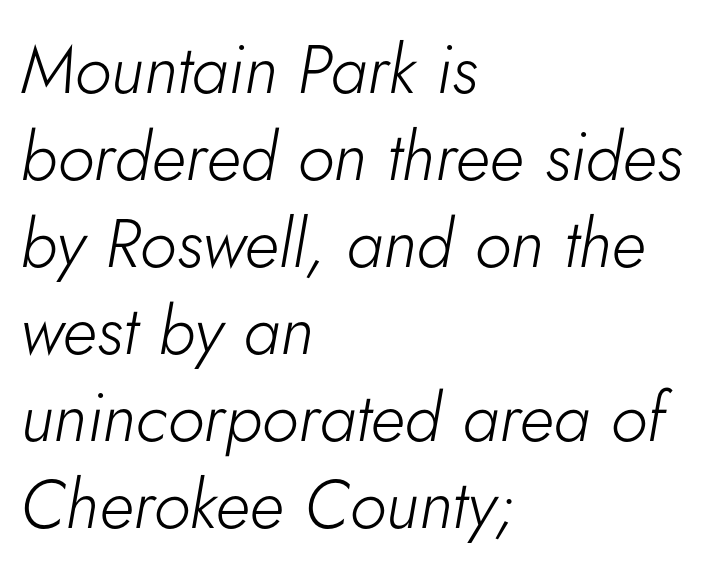
{"italic": "yes", "lean": "right", "slant_degrees": 5, "bold": "no", "weight": "light", "width": "normal", "stroke_contrast": "low", "x_height": "small", "monospaced": "no", "underline": "no", "align": "left", "line_spacing": "normal", "line_spacing_ratio": 1.28, "letter_spacing": "normal", "letter_spacing_em": 0.0, "glyph_px": 68}
